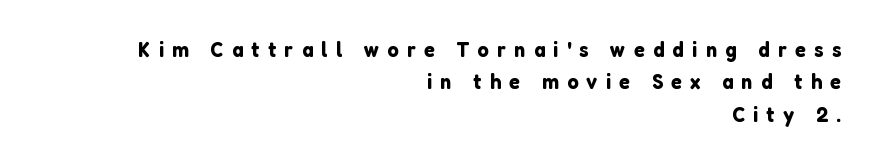
The passage shown is not underscored anywhere. Short note: letters widely spaced. Normally led — the rows are evenly, conventionally spaced. The setting favours the right margin, as signatures and pull-quotes sometimes do. The letters stand upright; this is a roman face.
